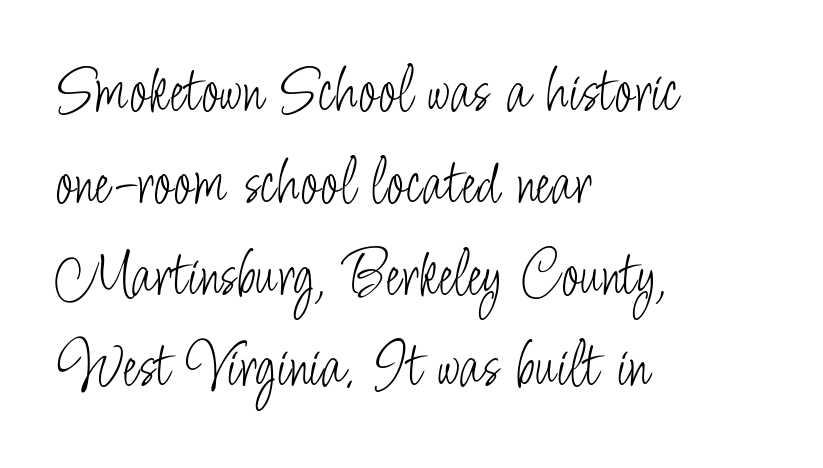
The image shows 68 px light, condensed sans-serif type; set left-aligned, normal line spacing (1.35x), normal letter spacing, not underlined; low stroke contrast and a small x-height.
